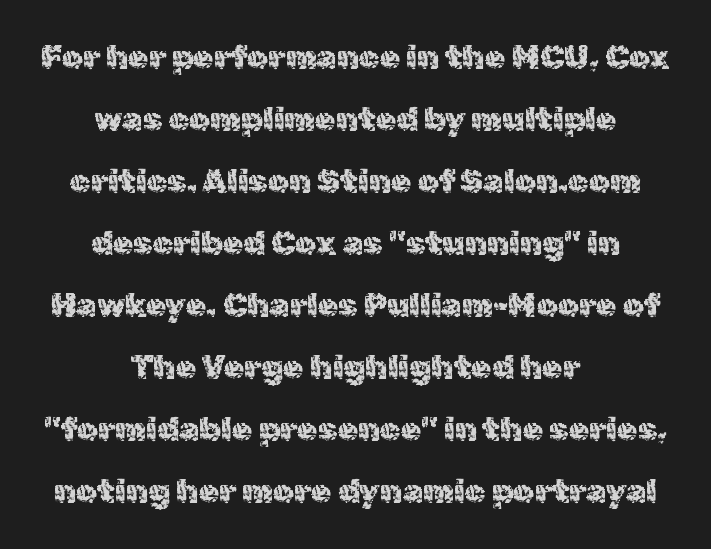
{"serif": "no", "italic": "no", "width": "normal", "x_height": "medium", "monospaced": "no", "underline": "no", "align": "center", "line_spacing_ratio": 1.88, "letter_spacing": "normal", "letter_spacing_em": 0.0, "glyph_px": 33}
